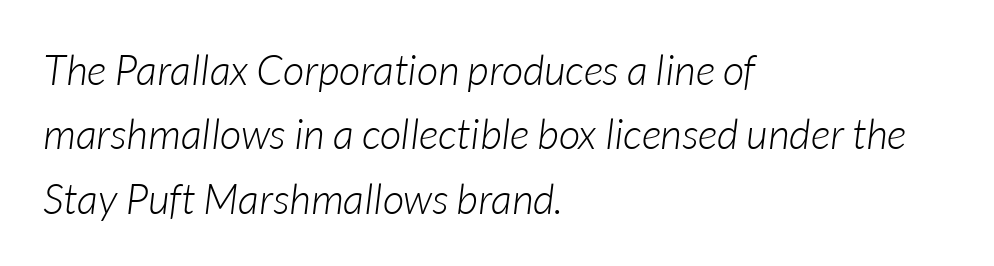
{"italic": "yes", "lean": "right", "slant_degrees": 7, "bold": "no", "weight": "light", "width": "normal", "stroke_contrast": "low", "x_height": "medium", "monospaced": "no", "underline": "no", "align": "left", "line_spacing": "normal", "line_spacing_ratio": 1.53, "letter_spacing": "normal", "letter_spacing_em": 0.0, "glyph_px": 42}
